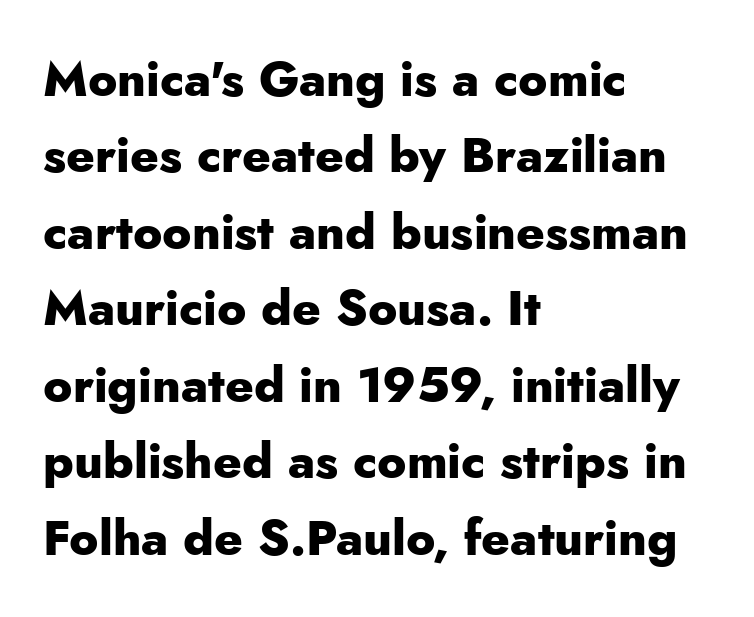
Clear beneath every line of the passage. The text was rendered using a sans face with plain stroke endings. Compared with typical body copy, the letter spacing here is the same. This sample is left-justified, so line endings fall wherever the words run out. You could not count columns in this text — the font is proportionally spaced.
